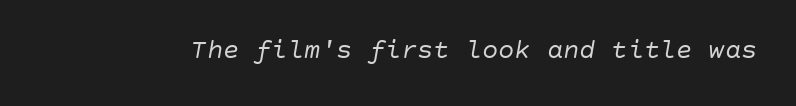
The image shows 27 px text type, italic (leaning right); set normal letter spacing, not underlined.
